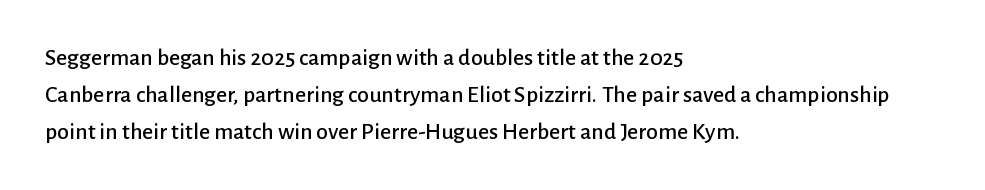
{"italic": "no", "underline": "no", "align": "left", "line_spacing": "normal", "line_spacing_ratio": 1.55, "letter_spacing": "normal", "letter_spacing_em": 0.0, "glyph_px": 24}
